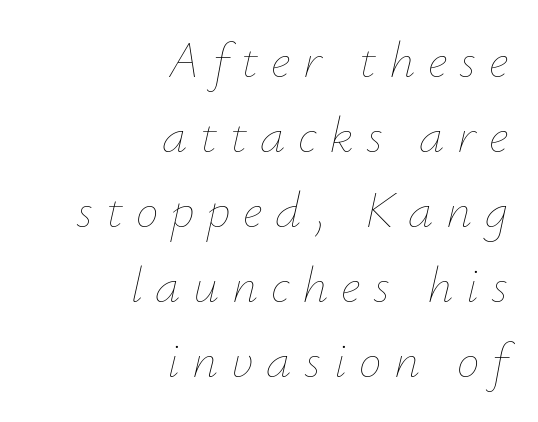
The leading is moderate, giving the passage an even texture. The compositor pushed each line to the right boundary. Observe the lean: these are italic letterforms. Glance below the letters and you will spot only blank space.
